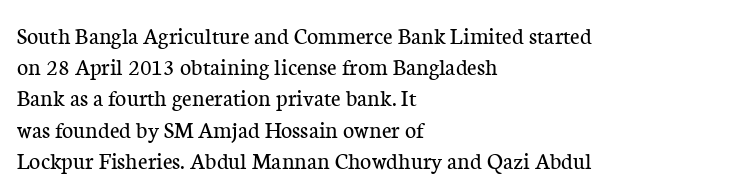
{"italic": "no", "bold": "no", "underline": "no", "align": "left", "line_spacing": "normal", "line_spacing_ratio": 1.3, "letter_spacing": "normal", "letter_spacing_em": 0.0, "glyph_px": 24}
